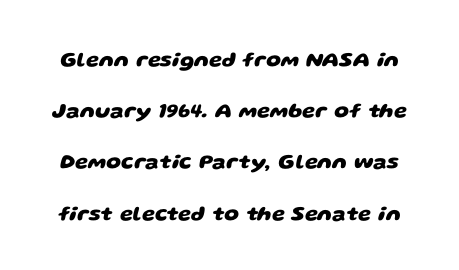
Q: Is the text bold? A: Yes.
Q: Is the text underlined? A: No.
Q: Is the spacing between letters normal or unusually wide? A: Normal.
Q: Is the spacing between lines tight, normal or loose? A: Loose.
